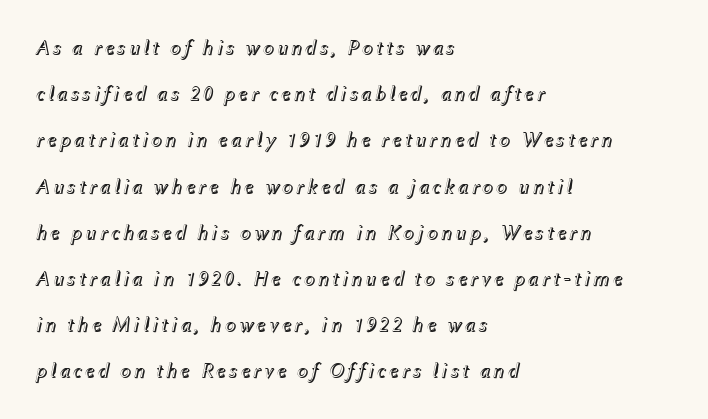
The image shows 21 px text type, italic (leaning right); set left-aligned, loose line spacing (2.2x), not underlined.
